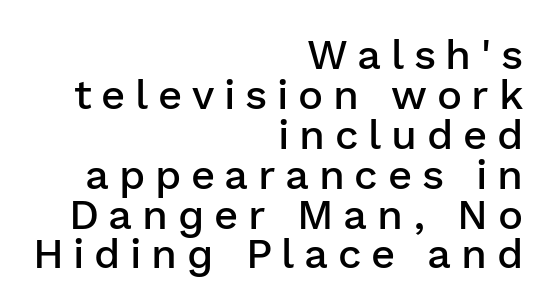
{"serif": "no", "italic": "no", "bold": "semi", "weight": "semibold", "width": "normal", "stroke_contrast": "low", "x_height": "medium", "monospaced": "no", "underline": "no", "align": "right", "line_spacing": "tight", "line_spacing_ratio": 0.95, "letter_spacing": "wide", "letter_spacing_em": 0.23, "glyph_px": 42}
